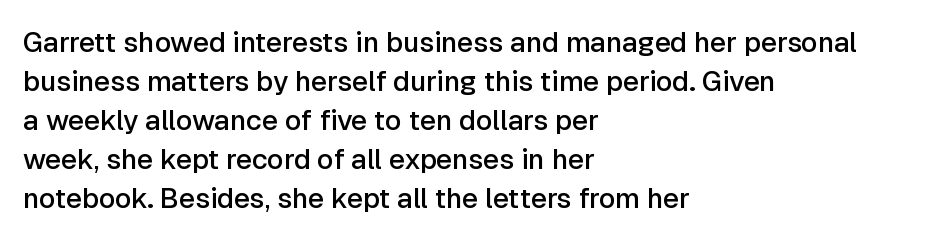
Q: Is the text bold? A: Semi-bold.
Q: Is the text italic (slanted)? A: No, it is upright.
Q: Is the typeface a serif or a sans-serif typeface? A: Sans-serif.
Q: Is the text underlined? A: No.
Q: How is the paragraph aligned? A: Left-aligned.
Q: Is the spacing between letters normal or unusually wide? A: Normal.
Q: Is the spacing between lines tight, normal or loose? A: Normal.
Q: Width (condensed, normal, or wide)? A: Normal.
Q: Stroke contrast? A: Low.
Q: x-height? A: Medium.
Q: Monospaced? A: No.
